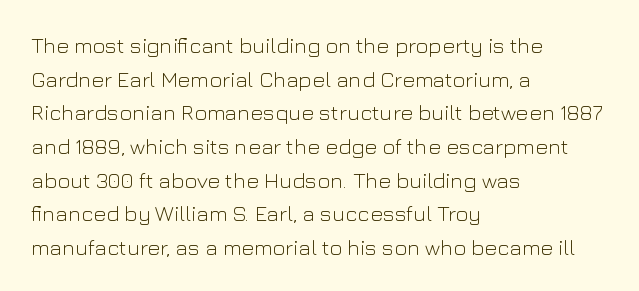
The image shows 22 px text type, upright; set left-aligned, normal line spacing (1.53x), normal letter spacing, not underlined.
